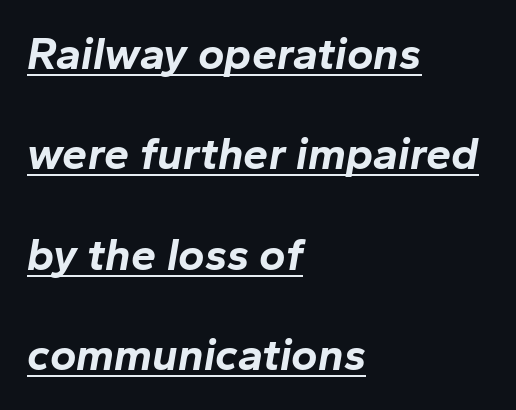
The image shows 45 px bold type, italic (leaning right); set left-aligned, loose line spacing (2.23x), normal letter spacing, underlined; low stroke contrast and a medium x-height.
